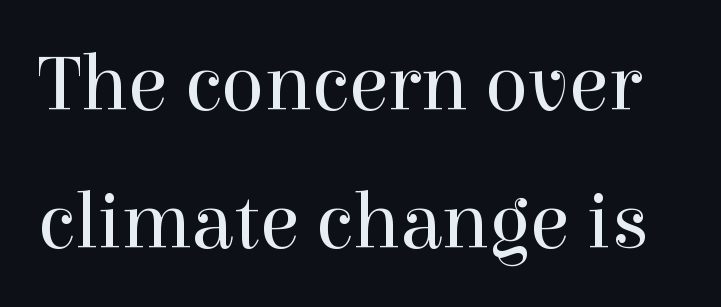
Q: Is the text bold? A: No.
Q: Is the text italic (slanted)? A: No, it is upright.
Q: Is the typeface a serif or a sans-serif typeface? A: Serif.
Q: Is the text underlined? A: No.
Q: Is the spacing between letters normal or unusually wide? A: Normal.
Q: Width (condensed, normal, or wide)? A: Normal.
Q: x-height? A: Medium.
Q: Monospaced? A: No.
